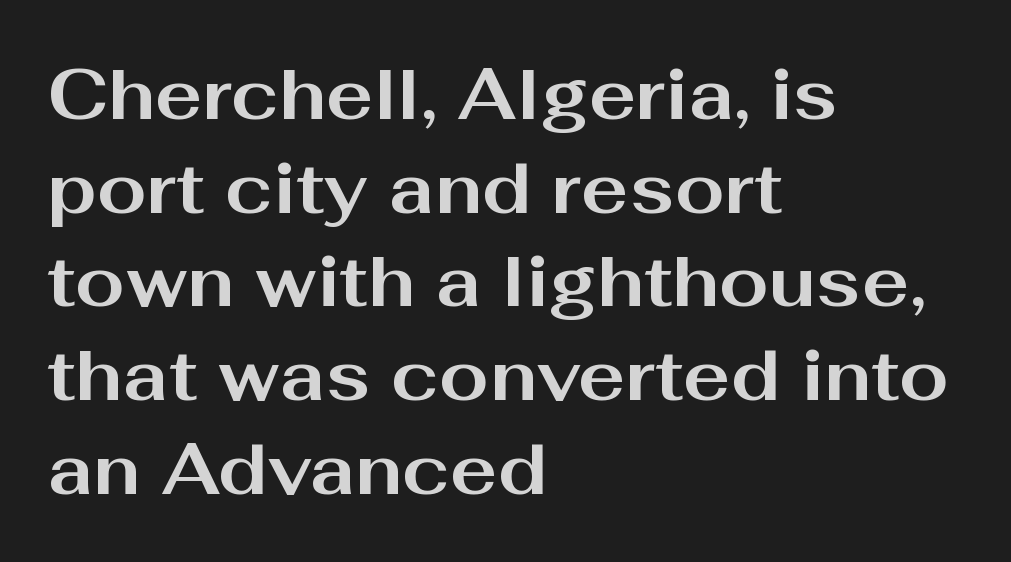
{"serif": "no", "italic": "no", "bold": "yes", "weight": "bold", "width": "wide", "stroke_contrast": "medium", "x_height": "medium", "monospaced": "no", "underline": "no", "align": "left", "line_spacing": "normal", "line_spacing_ratio": 1.32, "letter_spacing": "normal", "letter_spacing_em": 0.0, "glyph_px": 71}
